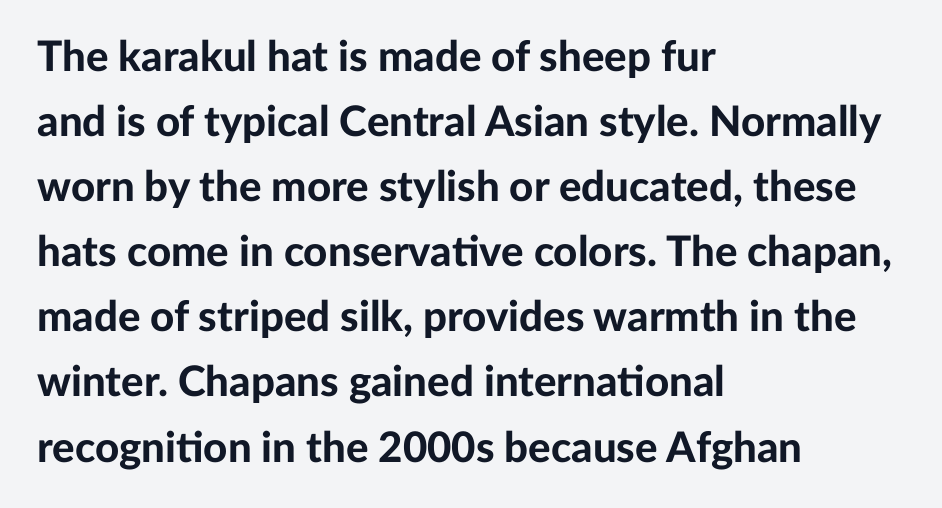
Q: Is the text bold? A: Yes.
Q: Is the text italic (slanted)? A: No, it is upright.
Q: Is the typeface a serif or a sans-serif typeface? A: Sans-serif.
Q: Is the text underlined? A: No.
Q: How is the paragraph aligned? A: Left-aligned.
Q: Is the spacing between letters normal or unusually wide? A: Normal.
Q: Is the spacing between lines tight, normal or loose? A: Normal.
Q: Width (condensed, normal, or wide)? A: Normal.
Q: Stroke contrast? A: Low.
Q: x-height? A: Medium.
Q: Monospaced? A: No.
